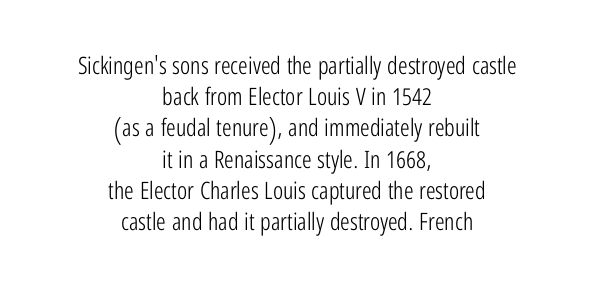
Regarding leading, the lines here are spaced in the standard way. Bold? No — there's no thickening of the strokes. The compositor balanced each line on the midline. Letter spacing: default.
